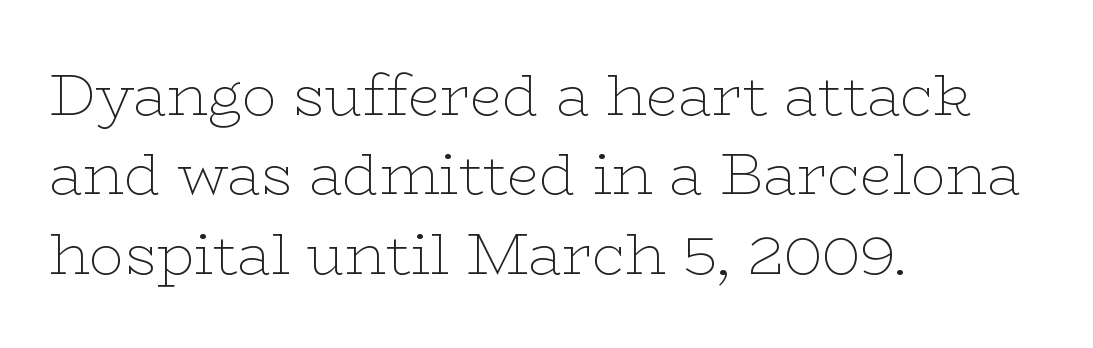
{"serif": "yes", "italic": "no", "bold": "no", "weight": "thin", "width": "wide", "stroke_contrast": "low", "x_height": "medium", "monospaced": "no", "underline": "no", "align": "left", "line_spacing": "normal", "line_spacing_ratio": 1.37, "letter_spacing": "normal", "letter_spacing_em": 0.0, "glyph_px": 58}
